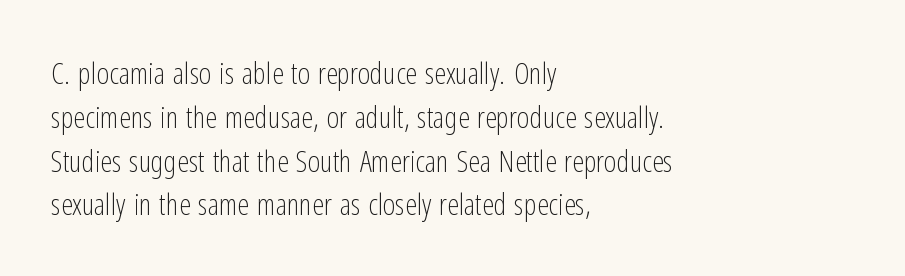
{"serif": "no", "italic": "no", "bold": "no", "weight": "light", "width": "condensed", "stroke_contrast": "low", "x_height": "medium", "monospaced": "no", "underline": "no", "align": "left", "line_spacing": "normal", "line_spacing_ratio": 1.46, "letter_spacing": "normal", "letter_spacing_em": 0.0, "glyph_px": 30}
